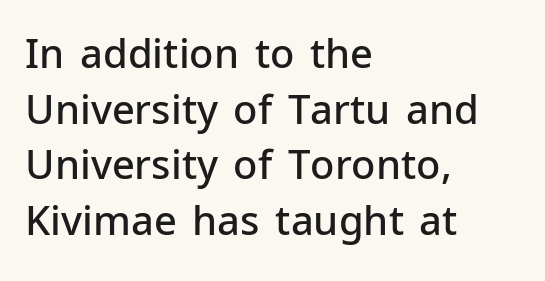
Q: Is the text bold? A: Semi-bold.
Q: Is the text italic (slanted)? A: No, it is upright.
Q: Is the typeface a serif or a sans-serif typeface? A: Sans-serif.
Q: Is the text underlined? A: No.
Q: How is the paragraph aligned? A: Left-aligned.
Q: Is the spacing between letters normal or unusually wide? A: Normal.
Q: Is the spacing between lines tight, normal or loose? A: Normal.
Q: Width (condensed, normal, or wide)? A: Normal.
Q: Stroke contrast? A: Low.
Q: x-height? A: Medium.
Q: Monospaced? A: No.
